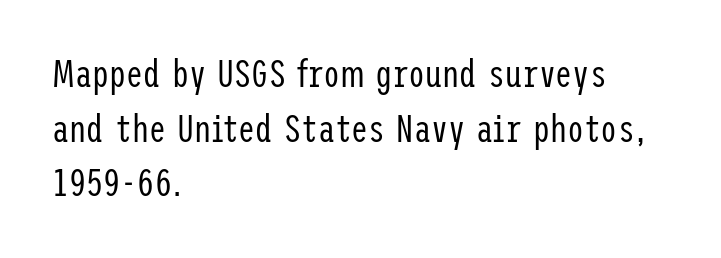
The image shows 38 px regular-weight, condensed sans-serif type, upright; set left-aligned, normal line spacing (1.44x), normal letter spacing, not underlined; low stroke contrast and a medium x-height.
